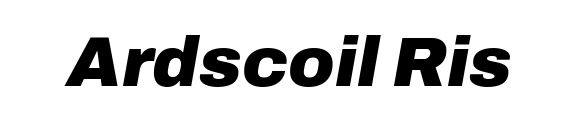
Q: Is the text bold? A: Yes.
Q: Is the text italic (slanted)? A: Yes, it leans right by about 10 degrees.
Q: Is the text underlined? A: No.
Q: Is the spacing between letters normal or unusually wide? A: Normal.
Q: Width (condensed, normal, or wide)? A: Normal.
Q: Stroke contrast? A: Low.
Q: x-height? A: Medium.
Q: Monospaced? A: No.
